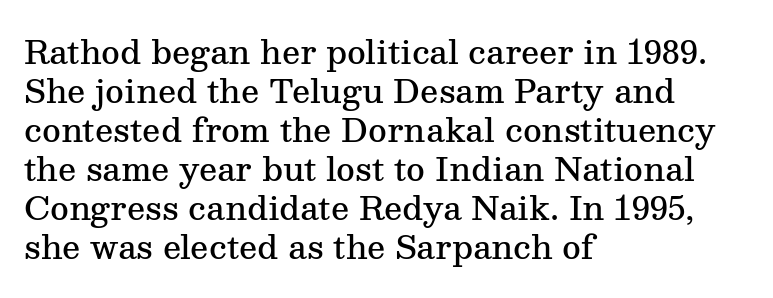
{"serif": "yes", "italic": "no", "bold": "semi", "weight": "semibold", "width": "normal", "stroke_contrast": "medium", "x_height": "medium", "monospaced": "no", "underline": "no", "align": "left", "line_spacing_ratio": 1.22, "letter_spacing": "normal", "letter_spacing_em": 0.0, "glyph_px": 32}
